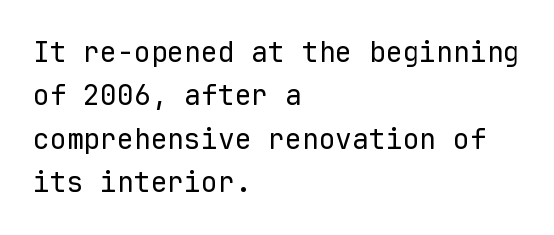
Q: Is the text bold? A: No.
Q: Is the text italic (slanted)? A: No, it is upright.
Q: Is the typeface a serif or a sans-serif typeface? A: Sans-serif.
Q: Is the text underlined? A: No.
Q: How is the paragraph aligned? A: Left-aligned.
Q: Is the spacing between letters normal or unusually wide? A: Normal.
Q: Is the spacing between lines tight, normal or loose? A: Normal.
Q: Width (condensed, normal, or wide)? A: Normal.
Q: Stroke contrast? A: Low.
Q: x-height? A: Medium.
Q: Monospaced? A: Yes.
